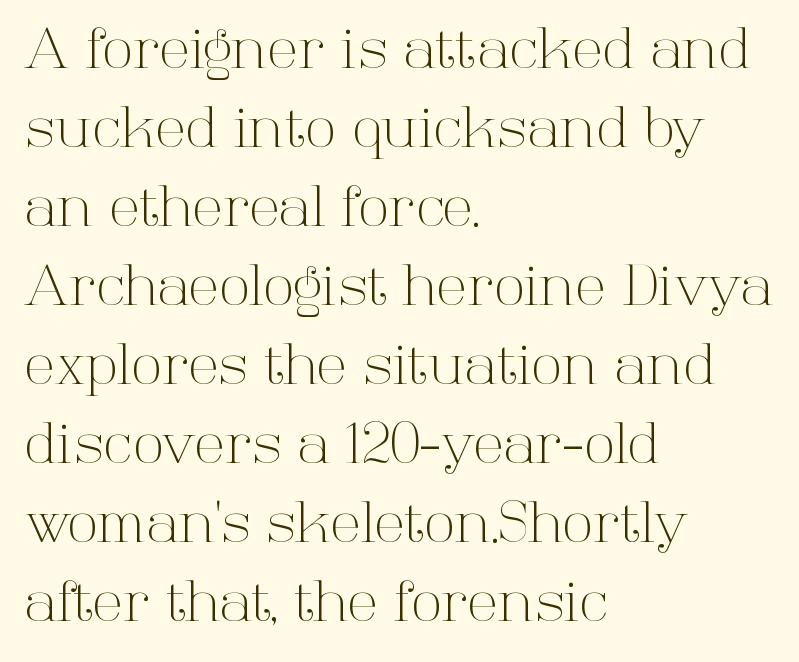
The image shows 56 px light serif type, upright; set left-aligned, normal line spacing (1.41x), normal letter spacing, not underlined; high stroke contrast and a medium x-height.
